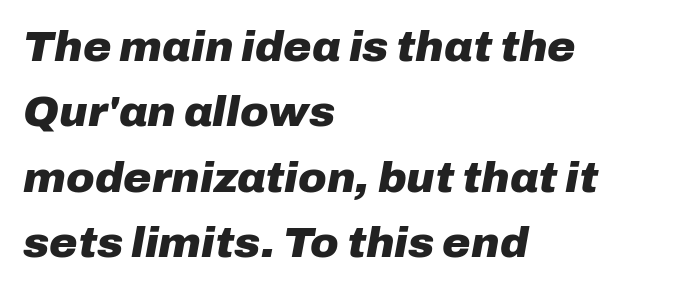
The image shows 43 px heavy type, italic (leaning right); set left-aligned, normal line spacing (1.52x), normal letter spacing, not underlined; low stroke contrast and a medium x-height.
